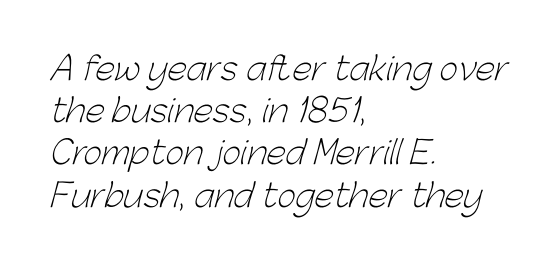
Q: Is the text bold? A: No.
Q: Is the typeface a serif or a sans-serif typeface? A: Sans-serif.
Q: Is the text underlined? A: No.
Q: How is the paragraph aligned? A: Left-aligned.
Q: Is the spacing between letters normal or unusually wide? A: Normal.
Q: Is the spacing between lines tight, normal or loose? A: Normal.
Q: Width (condensed, normal, or wide)? A: Normal.
Q: Stroke contrast? A: Low.
Q: x-height? A: Medium.
Q: Monospaced? A: No.
